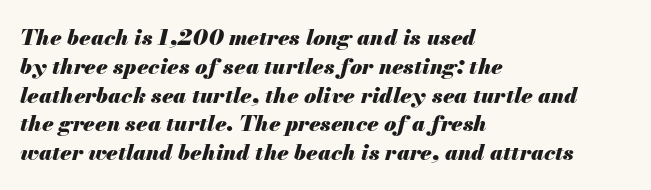
The image shows 22 px bold type, italic (leaning right); set left-aligned, normal line spacing (1.31x), normal letter spacing, not underlined.
